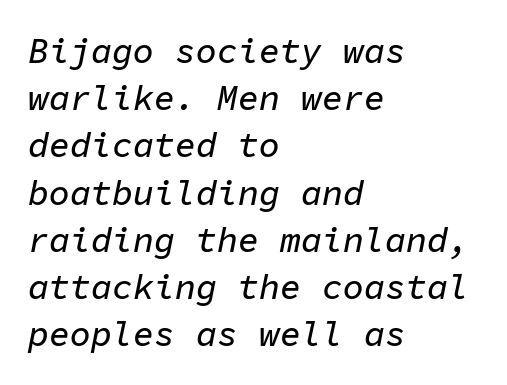
{"italic": "yes", "lean": "right", "slant_degrees": 11, "width": "normal", "stroke_contrast": "low", "x_height": "medium", "monospaced": "yes", "underline": "no", "align": "left", "line_spacing": "normal", "line_spacing_ratio": 1.35, "letter_spacing": "normal", "letter_spacing_em": 0.0, "glyph_px": 35}
